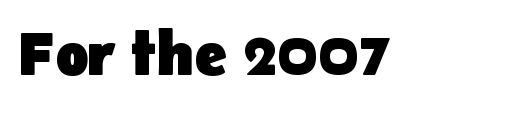
{"serif": "no", "italic": "no", "bold": "yes", "weight": "heavy", "width": "normal", "stroke_contrast": "low", "x_height": "medium", "monospaced": "no", "underline": "no", "letter_spacing": "normal", "letter_spacing_em": 0.0, "glyph_px": 62}
